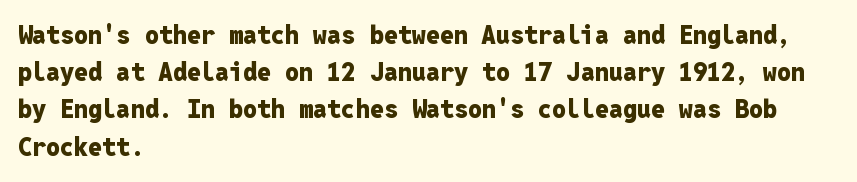
Q: Is the text bold? A: Yes.
Q: Is the text italic (slanted)? A: No, it is upright.
Q: Is the text underlined? A: No.
Q: How is the paragraph aligned? A: Left-aligned.
Q: Is the spacing between letters normal or unusually wide? A: Normal.
Q: Is the spacing between lines tight, normal or loose? A: Normal.
